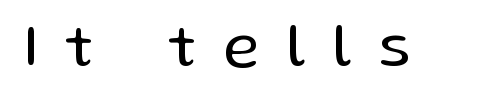
Upright lettering throughout. The weight would be labelled regular, book, light, or lighter still. Check under the words: just untouched page. Grotesque or geometric, the face here clearly has no serifs. Tracking value appears strongly positive — letters spread wide. Think of a printed novel: that variable character pitch is what you see here.
